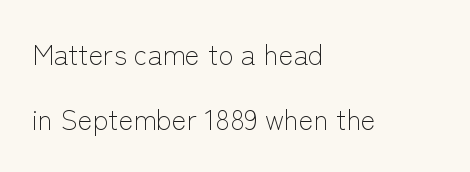
Q: Is the text bold? A: No.
Q: Is the text italic (slanted)? A: No, it is upright.
Q: Is the typeface a serif or a sans-serif typeface? A: Sans-serif.
Q: Is the text underlined? A: No.
Q: How is the paragraph aligned? A: Left-aligned.
Q: Is the spacing between letters normal or unusually wide? A: Normal.
Q: Is the spacing between lines tight, normal or loose? A: Loose.
Q: Width (condensed, normal, or wide)? A: Normal.
Q: Stroke contrast? A: Low.
Q: x-height? A: Medium.
Q: Monospaced? A: No.
